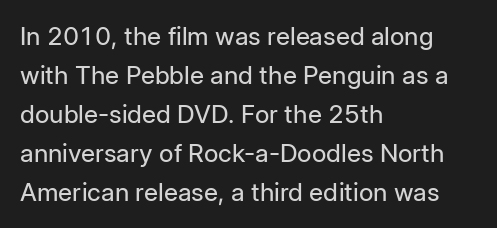
Q: Is the text bold? A: No.
Q: Is the text italic (slanted)? A: No, it is upright.
Q: Is the text underlined? A: No.
Q: How is the paragraph aligned? A: Left-aligned.
Q: Is the spacing between letters normal or unusually wide? A: Normal.
Q: Is the spacing between lines tight, normal or loose? A: Normal.
